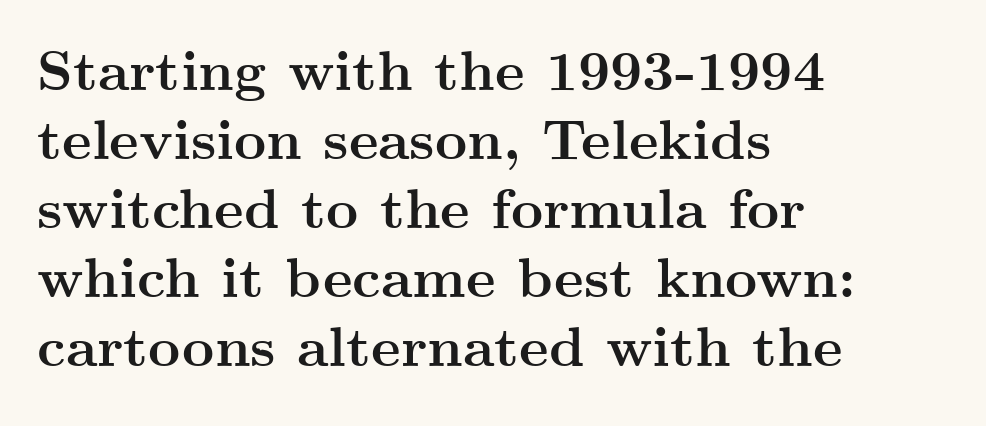
The image shows 56 px semibold, wide serif type, upright; set left-aligned, line spacing 1.23x, normal letter spacing, not underlined; medium stroke contrast and a small x-height.
